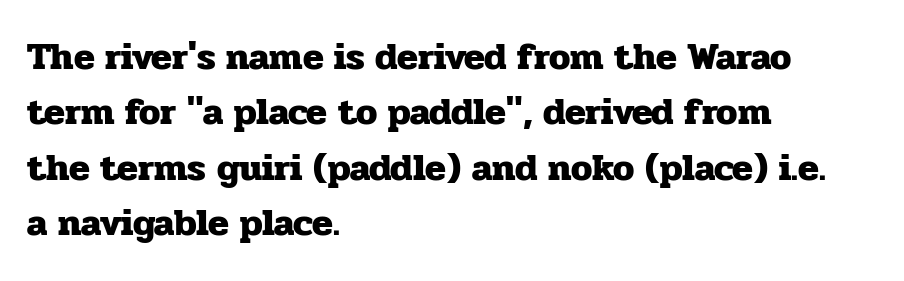
The image shows 38 px heavy serif type, upright; set left-aligned, normal line spacing (1.46x), normal letter spacing, not underlined; low stroke contrast and a medium x-height.
